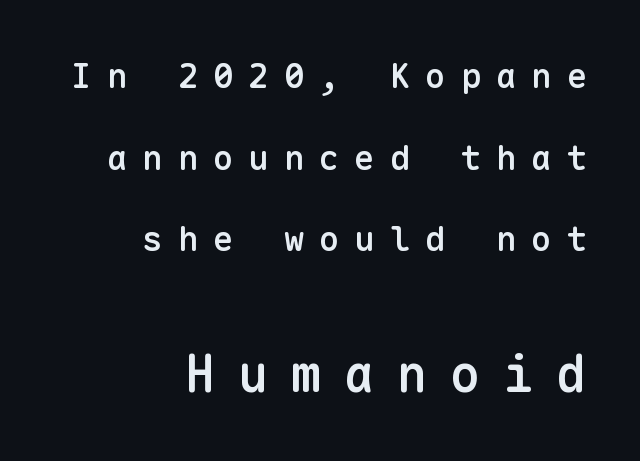
{"serif": "no", "italic": "no", "bold": "semi", "weight": "semibold", "width": "normal", "stroke_contrast": "low", "x_height": "medium", "monospaced": "yes", "underline": "no", "align": "right", "line_spacing": "loose", "line_spacing_ratio": 2.4, "letter_spacing": "wide", "letter_spacing_em": 0.44, "larger_block": "second", "size_ratio": 1.5, "glyph_px": 51}
